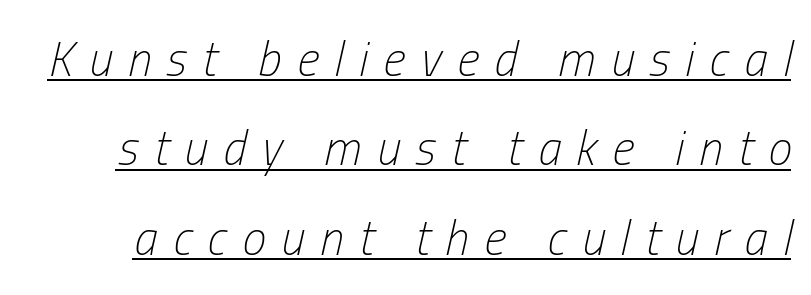
{"italic": "yes", "lean": "right", "slant_degrees": 13, "bold": "no", "weight": "light", "width": "condensed", "stroke_contrast": "low", "x_height": "medium", "monospaced": "no", "underline": "yes", "line_spacing_ratio": 1.86, "letter_spacing": "wide", "letter_spacing_em": 0.32, "glyph_px": 48}
